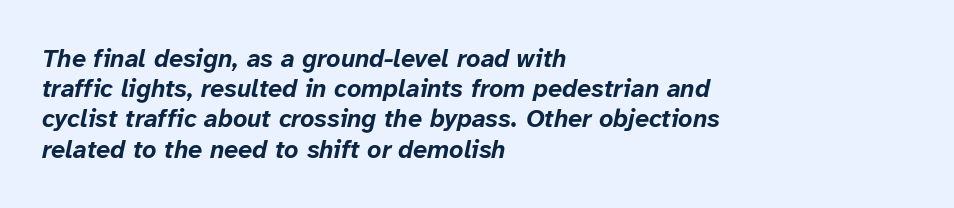
{"italic": "yes", "lean": "right", "slant_degrees": 12, "bold": "yes", "underline": "no", "align": "left", "line_spacing_ratio": 1.21, "letter_spacing": "normal", "letter_spacing_em": 0.0, "glyph_px": 25}
